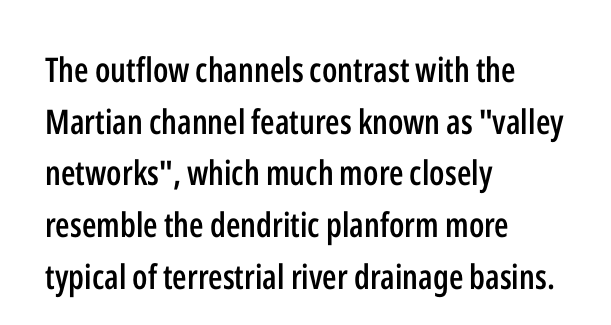
{"serif": "no", "italic": "no", "bold": "semi", "weight": "semibold", "width": "condensed", "stroke_contrast": "low", "x_height": "medium", "monospaced": "no", "underline": "no", "align": "left", "line_spacing": "normal", "line_spacing_ratio": 1.52, "letter_spacing": "normal", "letter_spacing_em": 0.0, "glyph_px": 34}
